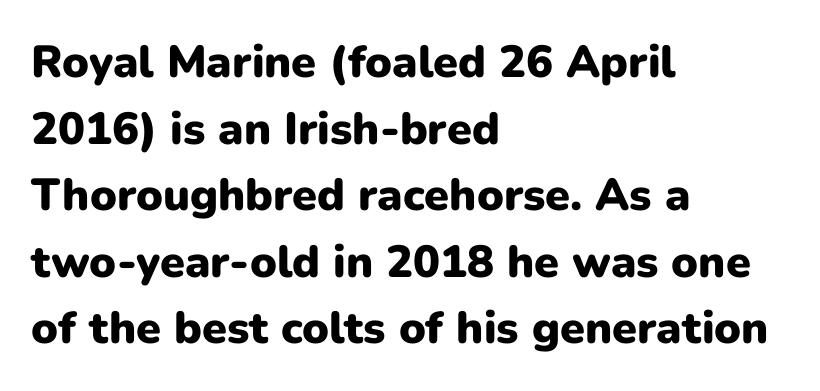
Q: Is the text bold? A: Yes.
Q: Is the text italic (slanted)? A: No, it is upright.
Q: Is the typeface a serif or a sans-serif typeface? A: Sans-serif.
Q: Is the text underlined? A: No.
Q: How is the paragraph aligned? A: Left-aligned.
Q: Is the spacing between letters normal or unusually wide? A: Normal.
Q: Is the spacing between lines tight, normal or loose? A: Normal.
Q: Width (condensed, normal, or wide)? A: Normal.
Q: Stroke contrast? A: Low.
Q: x-height? A: Medium.
Q: Monospaced? A: No.
